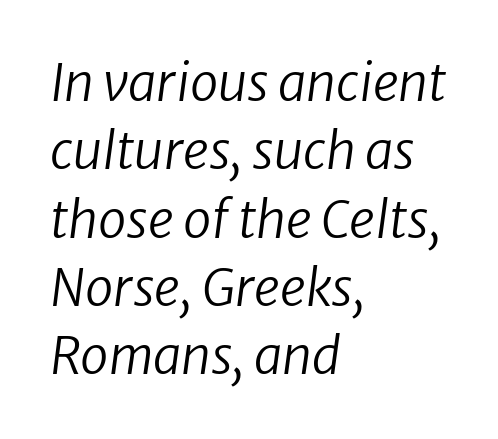
{"serif": "no", "bold": "no", "weight": "regular", "width": "normal", "stroke_contrast": "low", "x_height": "medium", "monospaced": "no", "underline": "no", "align": "left", "line_spacing": "normal", "line_spacing_ratio": 1.34, "letter_spacing": "normal", "letter_spacing_em": 0.0, "glyph_px": 51}
